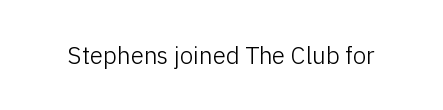
{"italic": "no", "bold": "no", "underline": "no", "letter_spacing": "normal", "letter_spacing_em": 0.0, "glyph_px": 24}
